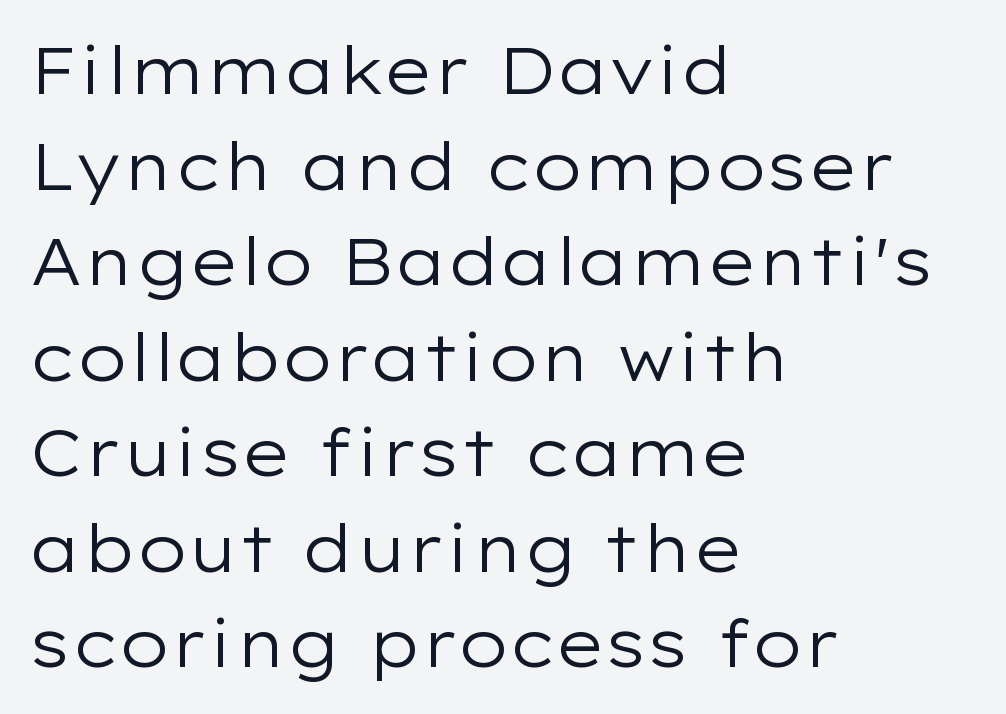
{"serif": "no", "italic": "no", "bold": "no", "weight": "regular", "width": "wide", "stroke_contrast": "low", "x_height": "medium", "monospaced": "no", "underline": "no", "align": "left", "line_spacing": "normal", "line_spacing_ratio": 1.47, "letter_spacing": "normal", "letter_spacing_em": 0.0, "glyph_px": 65}
